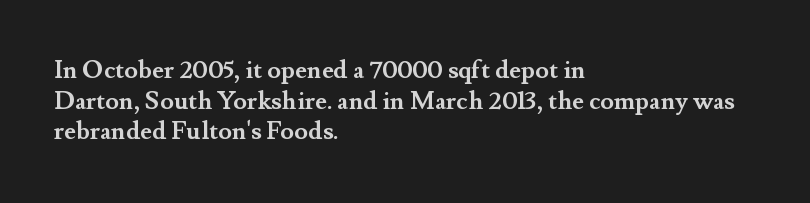
{"italic": "no", "bold": "yes", "underline": "no", "align": "left", "line_spacing_ratio": 1.23, "letter_spacing": "normal", "letter_spacing_em": 0.0, "glyph_px": 25}
